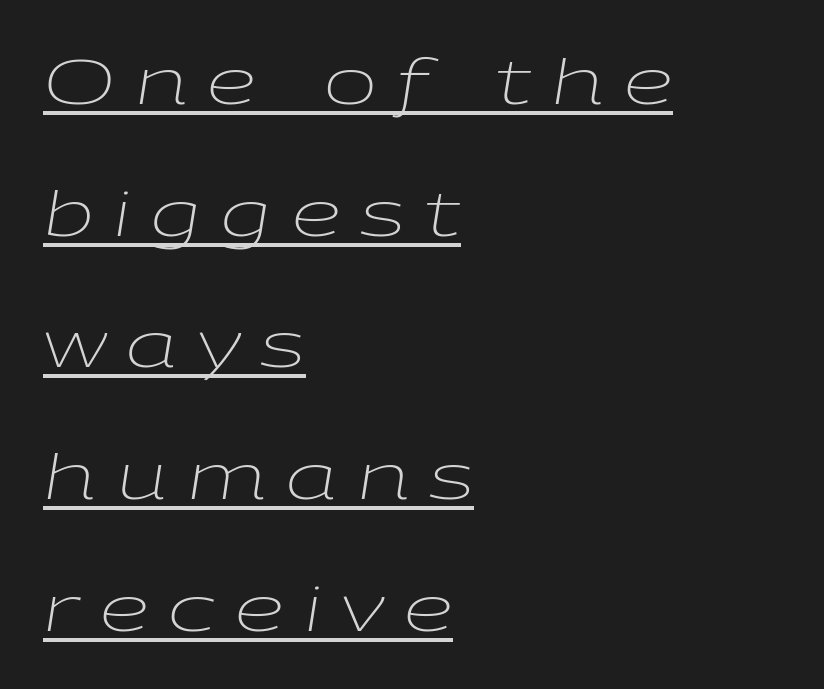
This sample has the flowing, uneven cadence of proportional lettering. The typography opts for an oblique posture over an upright one. Loosely led — the rows are spread out. Loose tracking; the words dissolve into strings of separated letters. The sample's only ornament is a line tracing under the words. The strokes carry an ordinary text weight at most.
